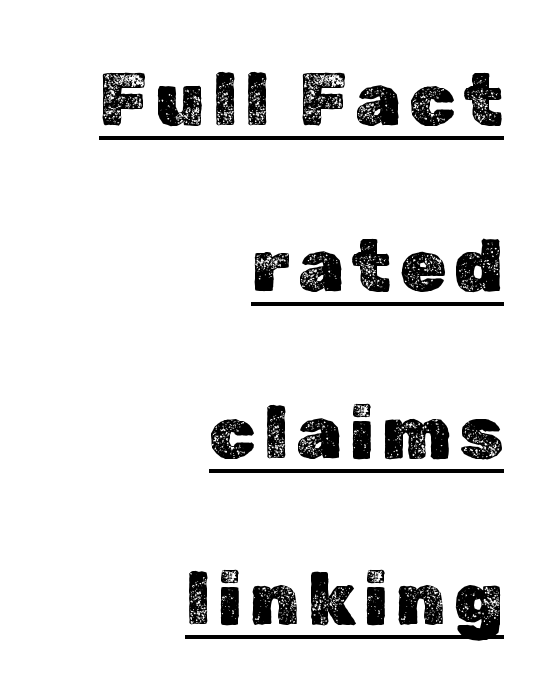
The image shows 74 px text type, upright; set right-aligned, loose line spacing (2.25x), underlined; a medium x-height.
